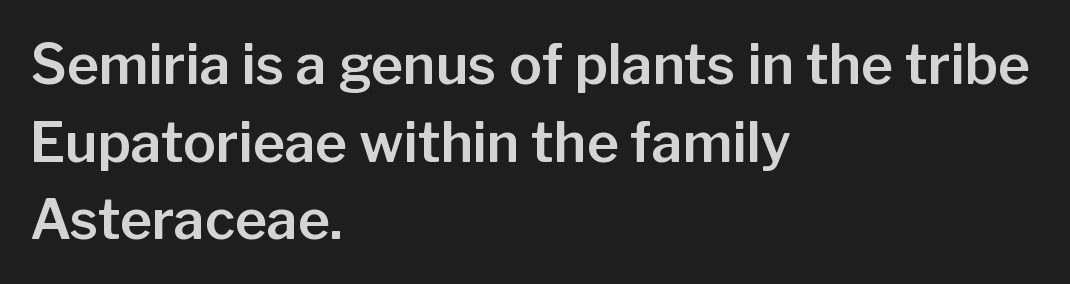
Q: Is the text italic (slanted)? A: No, it is upright.
Q: Is the typeface a serif or a sans-serif typeface? A: Sans-serif.
Q: Is the text underlined? A: No.
Q: How is the paragraph aligned? A: Left-aligned.
Q: Is the spacing between letters normal or unusually wide? A: Normal.
Q: Is the spacing between lines tight, normal or loose? A: Normal.
Q: Width (condensed, normal, or wide)? A: Normal.
Q: Stroke contrast? A: Low.
Q: x-height? A: Medium.
Q: Monospaced? A: No.
